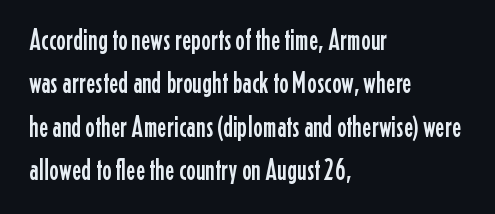
The image shows 29 px condensed sans-serif type, upright; set left-aligned, normal line spacing (1.5x), normal letter spacing, not underlined; low stroke contrast and a medium x-height.
